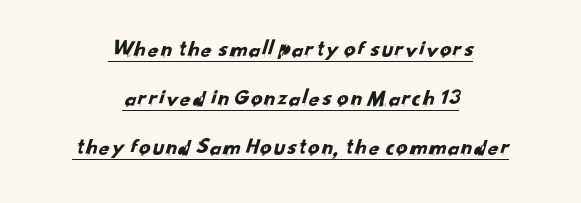
Q: Is the text underlined? A: Yes.
Q: How is the paragraph aligned? A: Centered.
Q: Is the spacing between letters normal or unusually wide? A: Normal.
Q: Is the spacing between lines tight, normal or loose? A: Loose.
